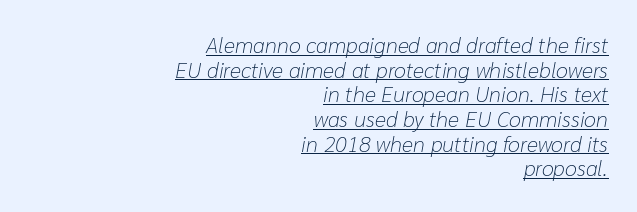
{"italic": "yes", "lean": "right", "slant_degrees": 10, "bold": "no", "underline": "yes", "align": "right", "line_spacing": "tight", "line_spacing_ratio": 1.12, "letter_spacing": "normal", "letter_spacing_em": 0.0, "glyph_px": 22}
